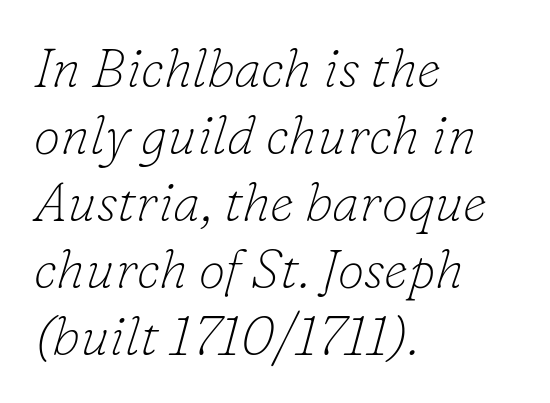
This is not heavy type; no bold has been used. Inter-character spacing is left at the font's built-in metrics. The passage shown leans; its letterforms are oblique. Varying glyph widths throughout — classic text-font behaviour.
